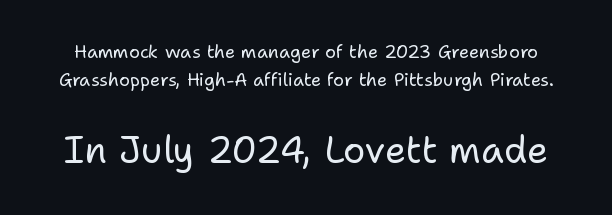
This sample uses an upright cut, with every glyph sitting square on the baseline. Is the lower block the larger one? Yes — the lower block carries the bigger type. Compared with a typical body face, this is equally light or lighter still. Is this a fixed-width face? No — the glyphs have proportional, varying widths.
